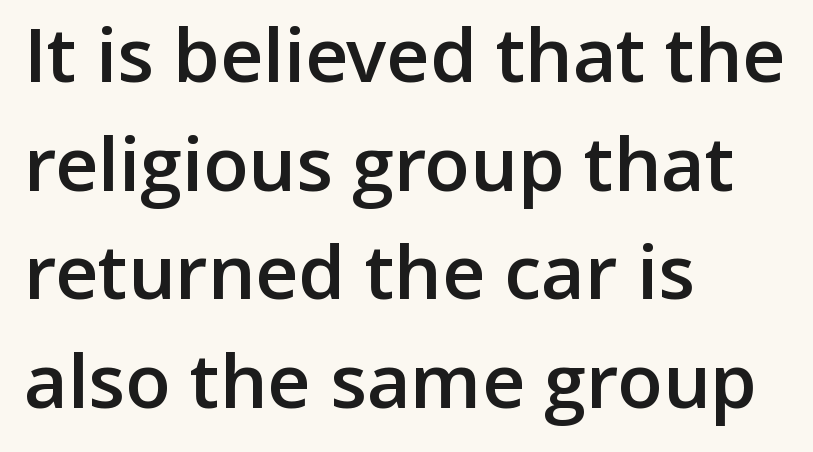
{"serif": "no", "italic": "no", "bold": "semi", "weight": "semibold", "width": "normal", "stroke_contrast": "low", "x_height": "medium", "monospaced": "no", "underline": "no", "align": "left", "line_spacing": "normal", "line_spacing_ratio": 1.45, "letter_spacing": "normal", "letter_spacing_em": 0.0, "glyph_px": 75}
